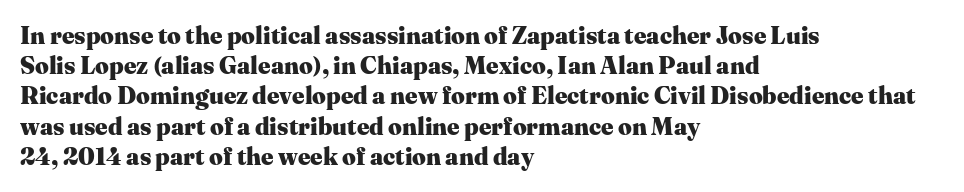
The ragged edge is on the right, which tells us the setting is flush left. The space beneath each line is pristine and unruled. This rendering leaves character spacing at its baseline value. The passage shown stacks its lines at a standard gap. Italic? Not at all — the glyphs are vertical. Emphasis by weight is at full strength: bold.
